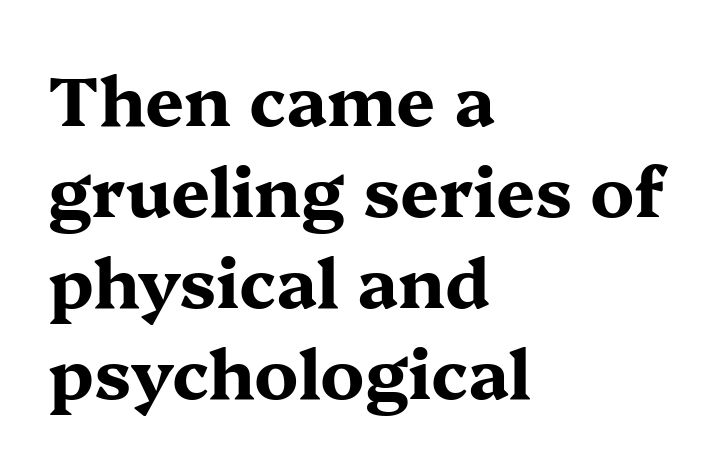
Q: Is the text bold? A: Yes.
Q: Is the text italic (slanted)? A: No, it is upright.
Q: Is the typeface a serif or a sans-serif typeface? A: Serif.
Q: Is the text underlined? A: No.
Q: How is the paragraph aligned? A: Left-aligned.
Q: Is the spacing between letters normal or unusually wide? A: Normal.
Q: Is the spacing between lines tight, normal or loose? A: Normal.
Q: Width (condensed, normal, or wide)? A: Wide.
Q: Stroke contrast? A: Medium.
Q: x-height? A: Medium.
Q: Monospaced? A: No.
